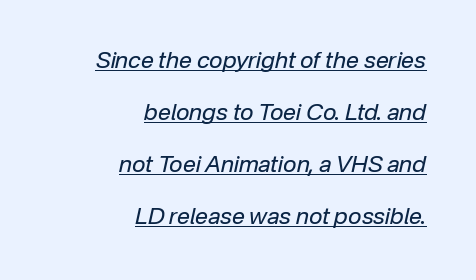
{"italic": "yes", "lean": "right", "slant_degrees": 12, "bold": "no", "underline": "yes", "align": "right", "line_spacing": "loose", "line_spacing_ratio": 2.26, "letter_spacing": "normal", "letter_spacing_em": 0.0, "glyph_px": 23}
